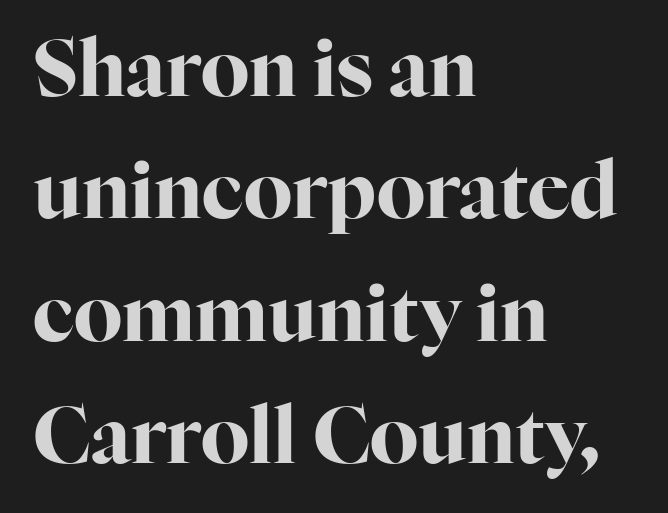
The typography opts for an upright posture over an oblique one. The letters are bold, with thick, heavy strokes. Nobody touched the tracking dial on this one. Is the block centered? No — it sits flush against the left margin. This block has exactly the height ordinary leading produces.
